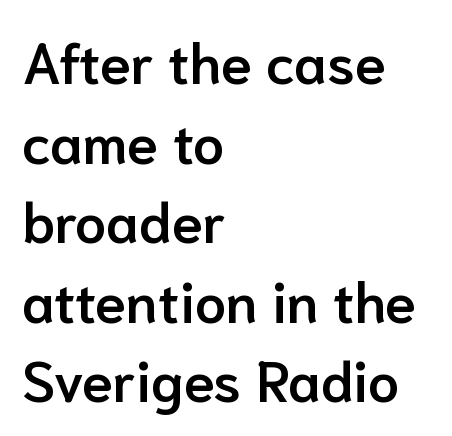
Q: Is the text bold? A: Semi-bold.
Q: Is the text italic (slanted)? A: No, it is upright.
Q: Is the typeface a serif or a sans-serif typeface? A: Sans-serif.
Q: Is the text underlined? A: No.
Q: How is the paragraph aligned? A: Left-aligned.
Q: Is the spacing between letters normal or unusually wide? A: Normal.
Q: Is the spacing between lines tight, normal or loose? A: Normal.
Q: Width (condensed, normal, or wide)? A: Normal.
Q: Stroke contrast? A: Low.
Q: x-height? A: Medium.
Q: Monospaced? A: No.
